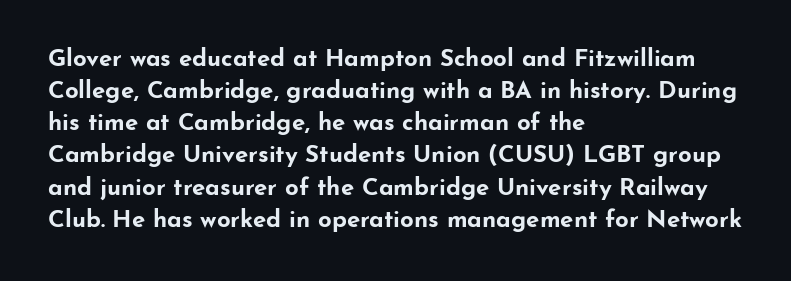
Q: Is the text bold? A: Yes.
Q: Is the text italic (slanted)? A: No, it is upright.
Q: Is the text underlined? A: No.
Q: How is the paragraph aligned? A: Left-aligned.
Q: Is the spacing between letters normal or unusually wide? A: Normal.
Q: Is the spacing between lines tight, normal or loose? A: Normal.
